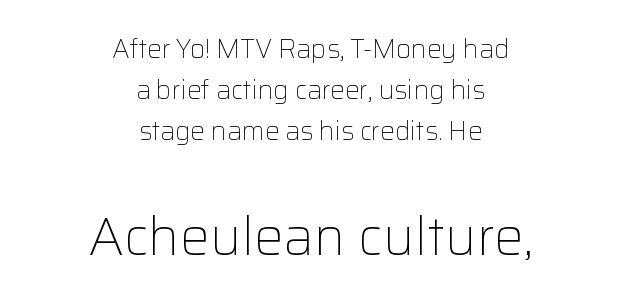
The image shows 53 px light sans-serif type, upright; set centered, normal line spacing (1.58x), normal letter spacing, not underlined; the second (bottom) block is 2.04x larger; low stroke contrast and a medium x-height.
